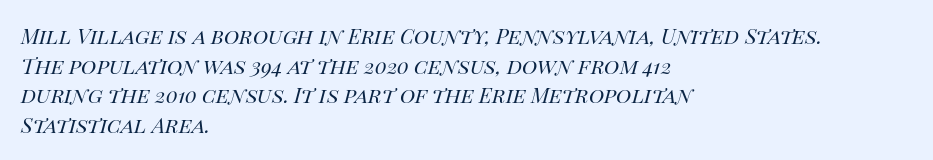
The image shows 21 px text type, italic (leaning right); set left-aligned, normal line spacing (1.41x), normal letter spacing, not underlined.
